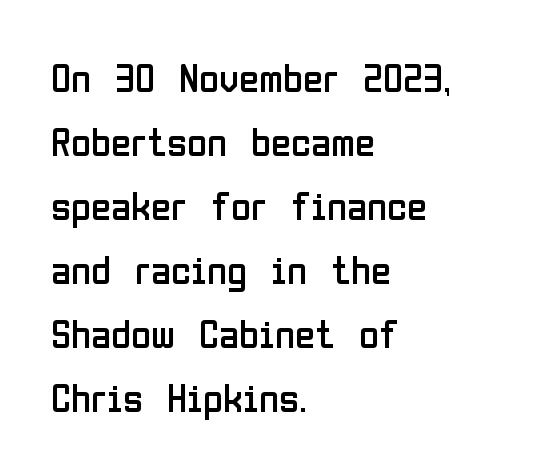
{"serif": "no", "italic": "no", "bold": "no", "weight": "regular", "width": "condensed", "stroke_contrast": "low", "x_height": "medium", "monospaced": "no", "underline": "no", "align": "left", "line_spacing": "normal", "line_spacing_ratio": 1.56, "letter_spacing": "normal", "letter_spacing_em": 0.0, "glyph_px": 41}
